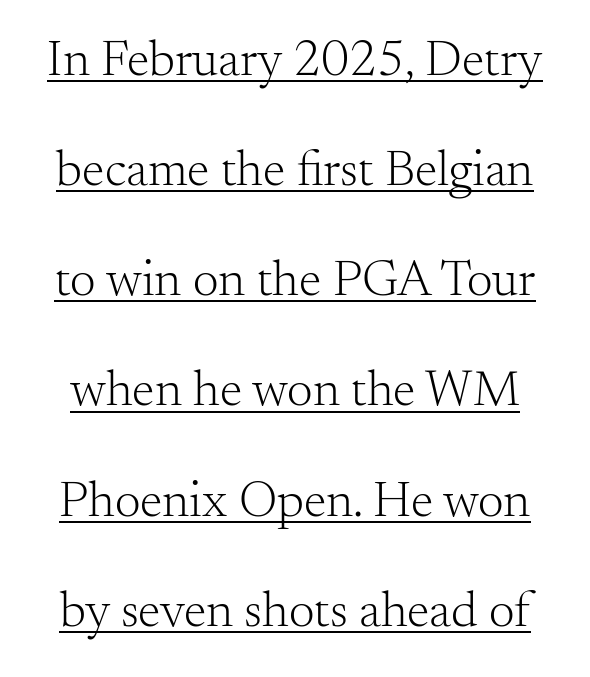
The image shows 51 px light serif type, upright; set loose line spacing (2.16x), normal letter spacing, underlined; medium stroke contrast and a small x-height.
